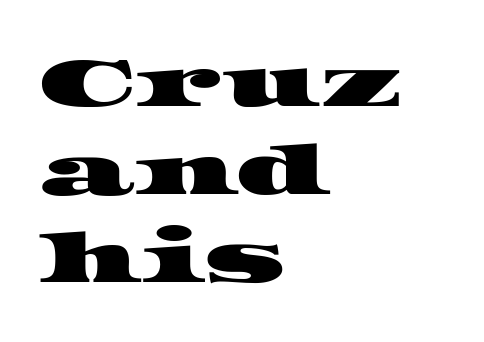
Old-style or modern, the face here clearly has serifs. Rows of type keep a routine distance in the vertical direction. Spacing verdict: proportional, widths tailored to each character. There is no visible air inserted between adjacent glyphs. This rendering uses left alignment, leaving the right contour irregular.
